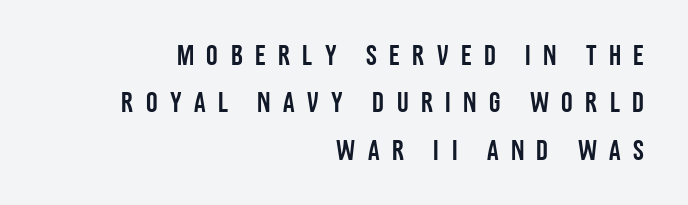
Q: Is the text italic (slanted)? A: No, it is upright.
Q: Is the typeface a serif or a sans-serif typeface? A: Sans-serif.
Q: Is the text underlined? A: No.
Q: How is the paragraph aligned? A: Right-aligned.
Q: Is the spacing between letters normal or unusually wide? A: Unusually wide.
Q: Is the spacing between lines tight, normal or loose? A: Normal.
Q: Width (condensed, normal, or wide)? A: Condensed.
Q: Stroke contrast? A: Low.
Q: x-height? A: Large.
Q: Monospaced? A: No.
